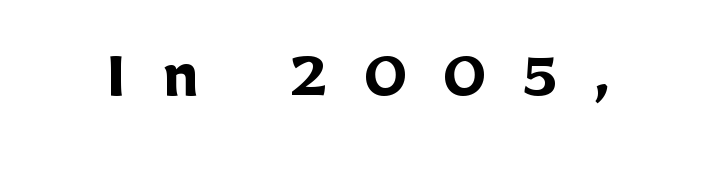
Q: Is the text bold? A: Yes.
Q: Is the text italic (slanted)? A: No, it is upright.
Q: Is the typeface a serif or a sans-serif typeface? A: Sans-serif.
Q: Is the text underlined? A: No.
Q: Is the spacing between letters normal or unusually wide? A: Unusually wide.
Q: Width (condensed, normal, or wide)? A: Normal.
Q: Stroke contrast? A: Low.
Q: x-height? A: Medium.
Q: Monospaced? A: No.
